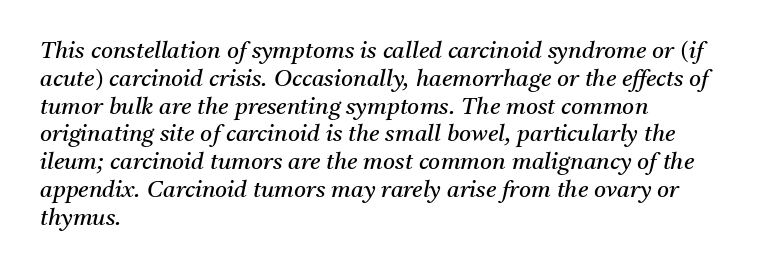
The image shows 23 px text type, italic (leaning right); set left-aligned, line spacing 1.21x, normal letter spacing, not underlined.
